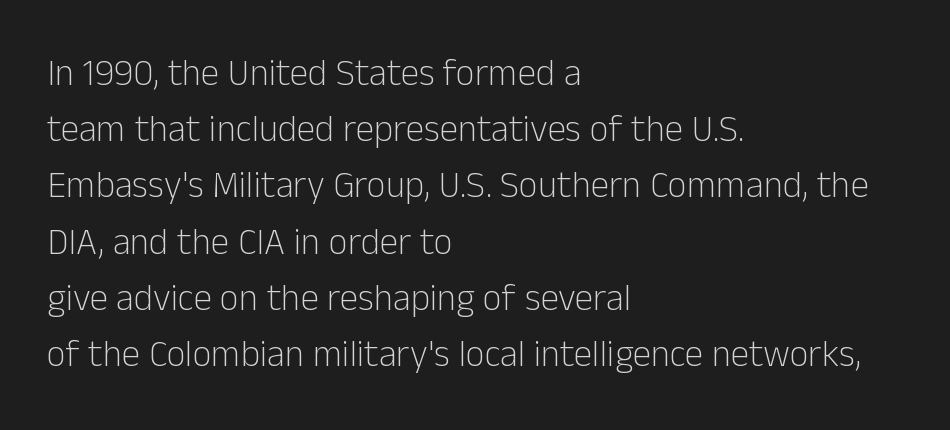
The image shows 37 px light sans-serif type, upright; set left-aligned, normal line spacing (1.52x), normal letter spacing, not underlined; low stroke contrast and a medium x-height.
